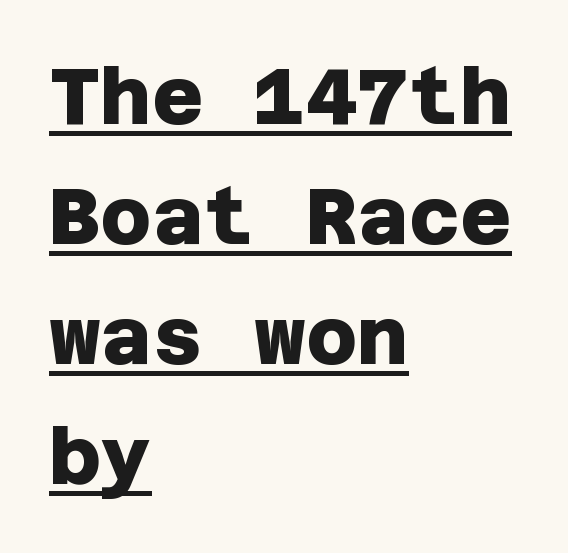
{"serif": "no", "bold": "yes", "weight": "heavy", "width": "normal", "stroke_contrast": "low", "x_height": "large", "underline": "yes", "align": "left", "line_spacing": "normal", "line_spacing_ratio": 1.52, "letter_spacing": "normal", "letter_spacing_em": 0.0, "glyph_px": 79}
